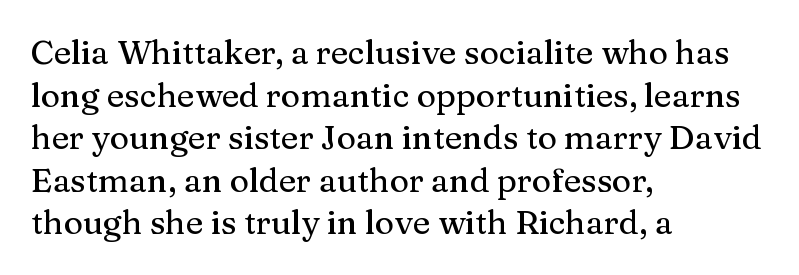
Q: Is the text italic (slanted)? A: No, it is upright.
Q: Is the typeface a serif or a sans-serif typeface? A: Serif.
Q: Is the text underlined? A: No.
Q: How is the paragraph aligned? A: Left-aligned.
Q: Is the spacing between letters normal or unusually wide? A: Normal.
Q: Is the spacing between lines tight, normal or loose? A: Normal.
Q: Width (condensed, normal, or wide)? A: Normal.
Q: Stroke contrast? A: Medium.
Q: x-height? A: Medium.
Q: Monospaced? A: No.
